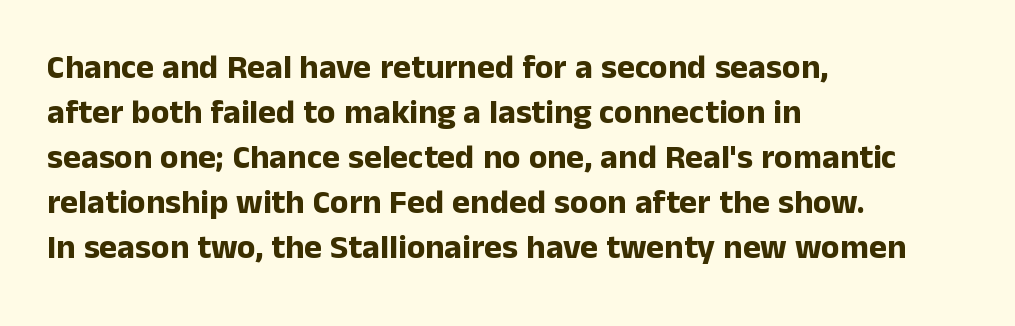
The image shows 34 px bold sans-serif type, upright; set left-aligned, normal line spacing (1.32x), normal letter spacing, not underlined; low stroke contrast and a medium x-height.
